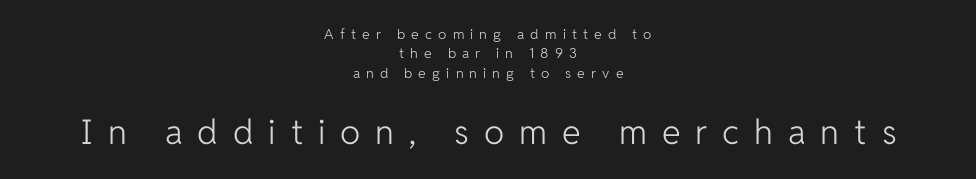
{"serif": "no", "italic": "no", "bold": "no", "weight": "light", "width": "normal", "stroke_contrast": "low", "x_height": "medium", "monospaced": "no", "underline": "no", "align": "center", "line_spacing": "normal", "line_spacing_ratio": 1.38, "letter_spacing": "wide", "letter_spacing_em": 0.44, "larger_block": "second", "size_ratio": 2.43, "glyph_px": 34}
